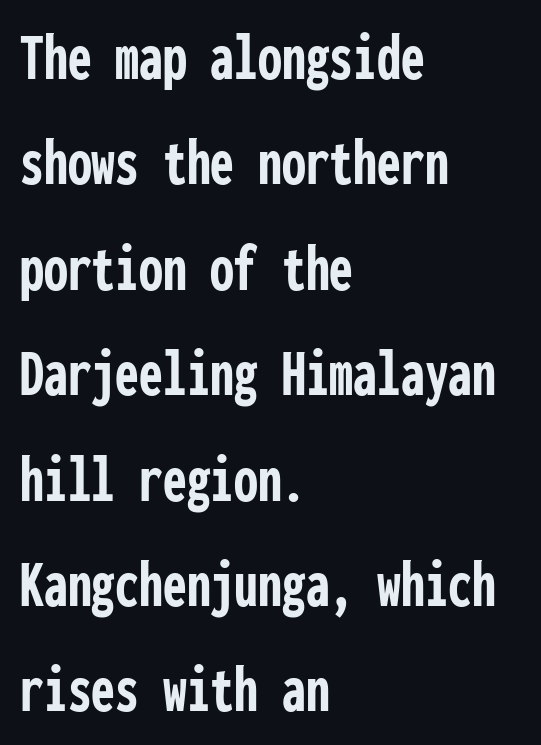
In terms of weight, the rendering is a true, heavy bold. The horizontal fit of the characters is conventional and even. Letters rest on an invisible, unmarked baseline. If you drew a line through each stem, it would be perfectly vertical. Nope, no serifs anywhere on these letters. These lines sit exactly where default settings would place them.
